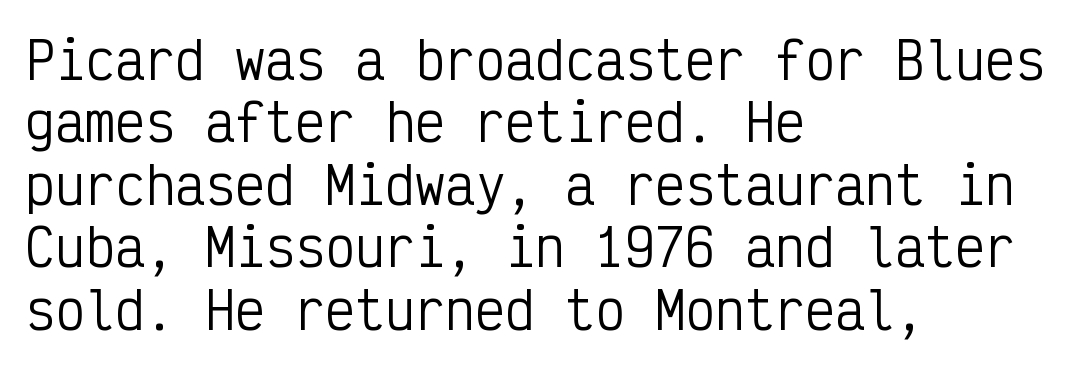
The image shows 50 px regular-weight, condensed sans-serif type, upright, monospaced; set left-aligned, normal line spacing (1.25x), normal letter spacing, not underlined; low stroke contrast and a medium x-height.
